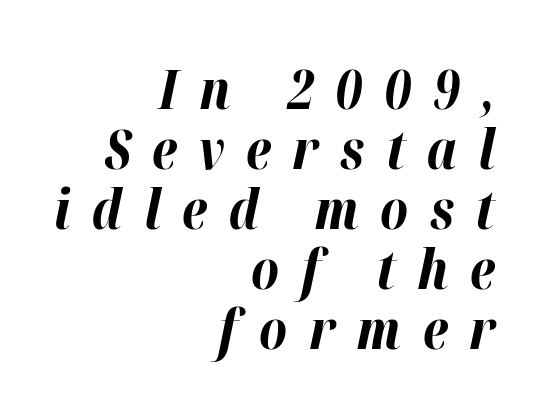
Q: Is the text bold? A: Yes.
Q: Is the text italic (slanted)? A: Yes, it leans right by about 12 degrees.
Q: Is the text underlined? A: No.
Q: How is the paragraph aligned? A: Right-aligned.
Q: Is the spacing between letters normal or unusually wide? A: Unusually wide.
Q: Is the spacing between lines tight, normal or loose? A: Tight.
Q: Width (condensed, normal, or wide)? A: Normal.
Q: Stroke contrast? A: High.
Q: x-height? A: Medium.
Q: Monospaced? A: No.
